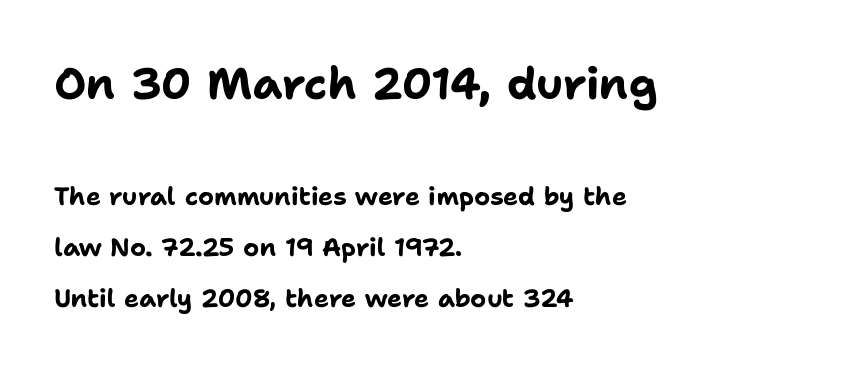
The image shows 44 px bold sans-serif type, upright; set left-aligned, loose line spacing (2.04x), normal letter spacing, not underlined; the first (top) block is 1.76x larger; low stroke contrast and a medium x-height.
